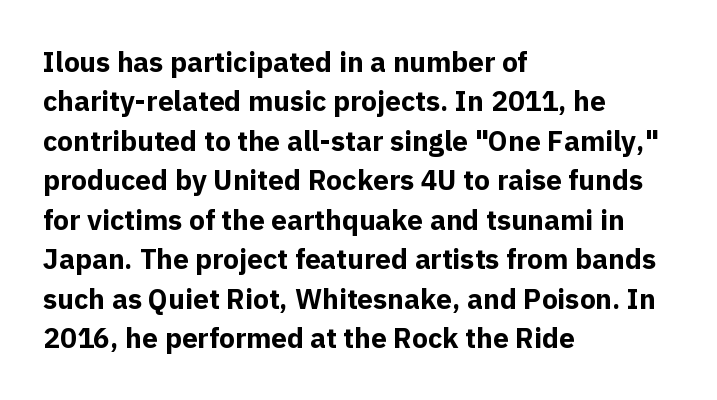
{"serif": "no", "italic": "no", "bold": "yes", "weight": "bold", "width": "normal", "x_height": "medium", "monospaced": "no", "underline": "no", "align": "left", "line_spacing": "normal", "line_spacing_ratio": 1.41, "letter_spacing": "normal", "letter_spacing_em": 0.0, "glyph_px": 28}
